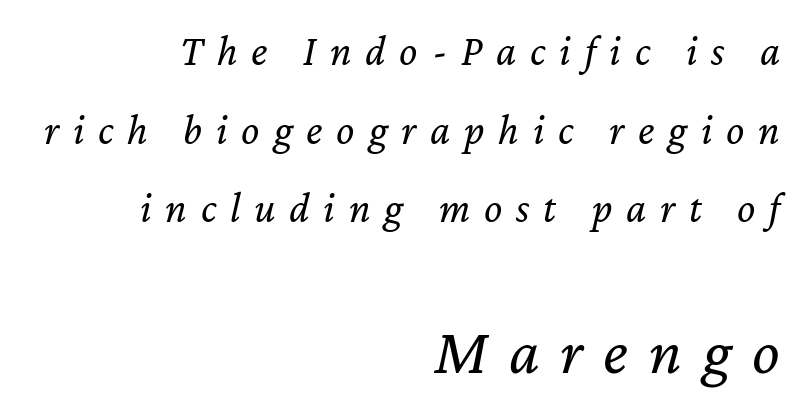
The tracking jumps out immediately: characters are airy and widely separated. Layout note: lines flush right. Heaviness? Minimal to ordinary, like unemphasized prose. Here the designer chose a conventional face with non-uniform glyph widths.
